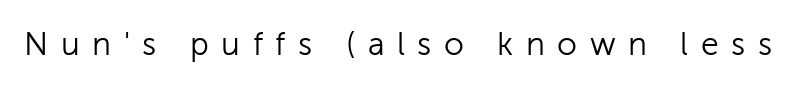
The image shows 32 px light sans-serif type, upright; set unusually wide letter spacing (+0.39 em), not underlined; low stroke contrast and a medium x-height.
